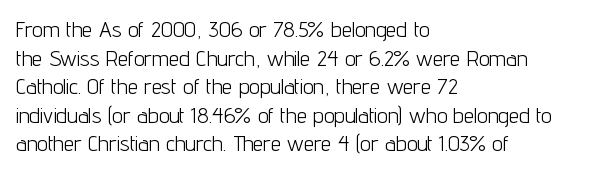
Q: Is the text bold? A: No.
Q: Is the text italic (slanted)? A: No, it is upright.
Q: Is the text underlined? A: No.
Q: How is the paragraph aligned? A: Left-aligned.
Q: Is the spacing between letters normal or unusually wide? A: Normal.
Q: Is the spacing between lines tight, normal or loose? A: Normal.
